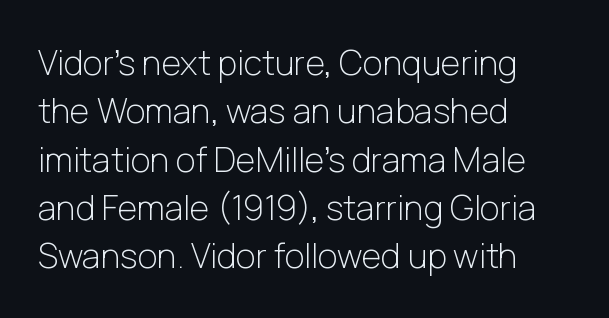
The letters advance in unequal steps, a hallmark of proportional type. Nope, no serifs anywhere on these letters. The letters sit at their default tracking, neither squeezed nor spread. Visually the block forms a straight wall on the left and a jagged coastline on the right. No italicization has been applied; the sample stays upright.
